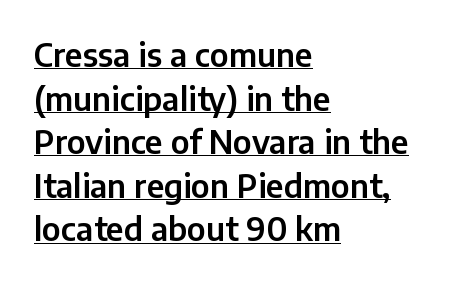
{"serif": "no", "italic": "no", "width": "normal", "stroke_contrast": "low", "x_height": "medium", "monospaced": "no", "underline": "yes", "align": "left", "line_spacing": "normal", "line_spacing_ratio": 1.36, "letter_spacing": "normal", "letter_spacing_em": 0.0, "glyph_px": 32}
